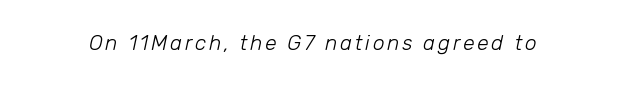
The image shows 21 px text type, italic (leaning right); set not underlined.
